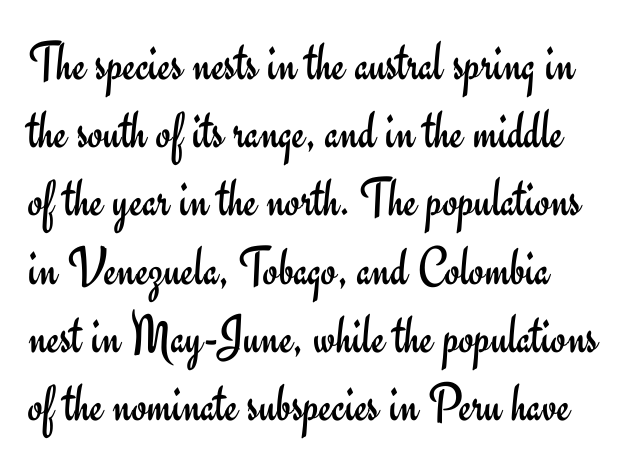
Q: Is the text bold? A: No.
Q: Is the text italic (slanted)? A: Yes.
Q: Is the typeface a serif or a sans-serif typeface? A: Sans-serif.
Q: Is the text underlined? A: No.
Q: How is the paragraph aligned? A: Left-aligned.
Q: Is the spacing between letters normal or unusually wide? A: Normal.
Q: Width (condensed, normal, or wide)? A: Normal.
Q: Stroke contrast? A: Low.
Q: x-height? A: Small.
Q: Monospaced? A: No.
